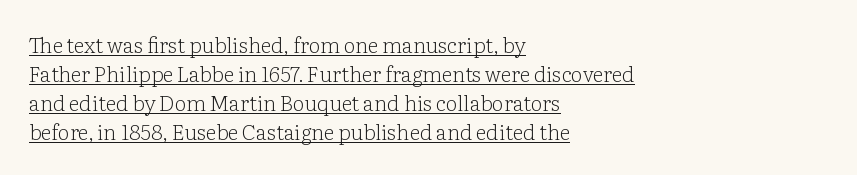
{"italic": "no", "bold": "no", "underline": "yes", "align": "left", "line_spacing": "normal", "line_spacing_ratio": 1.38, "letter_spacing": "normal", "letter_spacing_em": 0.0, "glyph_px": 21}
